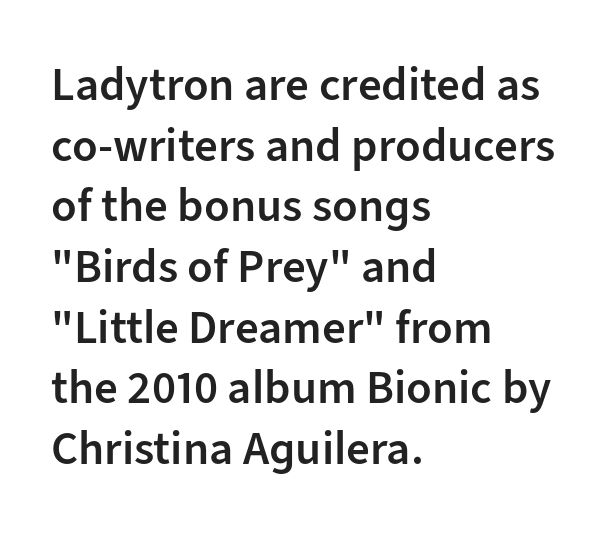
You could not count columns in this text — the font is proportionally spaced. Any mark beneath the type? The region is blank. Do the letters lean? They stand straight. Honestly, the letter spacing is just normal — you wouldn't notice it. Casual observation: everything's shoved over to the left. In terms of leading, this rendering sits right in the middle.
